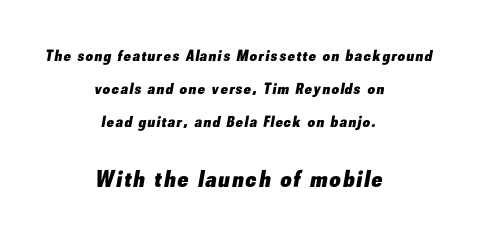
{"italic": "yes", "lean": "right", "slant_degrees": 10, "bold": "yes", "underline": "no", "align": "center", "line_spacing": "loose", "line_spacing_ratio": 2.05, "larger_block": "second", "size_ratio": 1.5, "glyph_px": 24}
